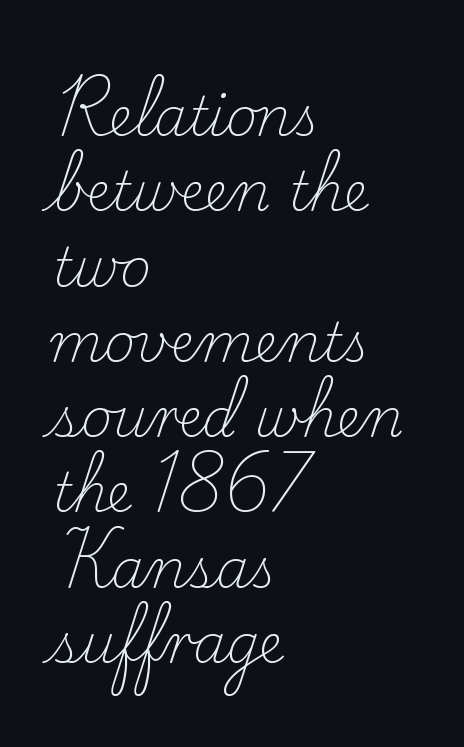
{"serif": "yes", "bold": "no", "weight": "light", "width": "normal", "stroke_contrast": "low", "x_height": "small", "monospaced": "no", "underline": "no", "align": "left", "line_spacing": "normal", "line_spacing_ratio": 1.42, "letter_spacing": "normal", "letter_spacing_em": 0.0, "glyph_px": 53}
